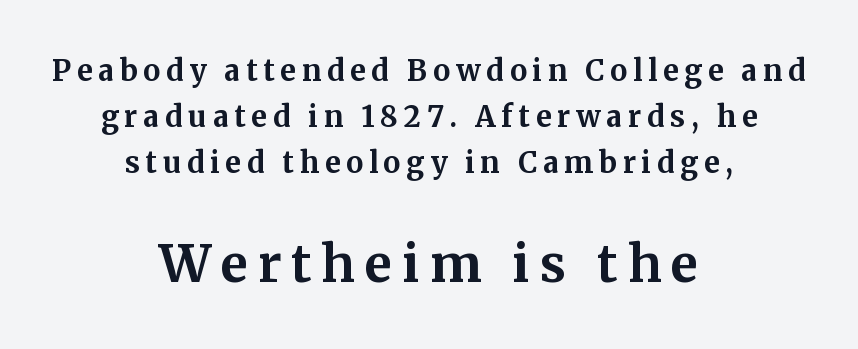
The glyphs are unaccompanied by any horizontal stroke below them. Casual observation: everything's sitting right in the middle. What's the leading like? Ordinary, nothing unusual. Visually, the bottom section dominates because its glyphs are scaled up. The rendering uses natural spacing where letterforms have individual widths.
